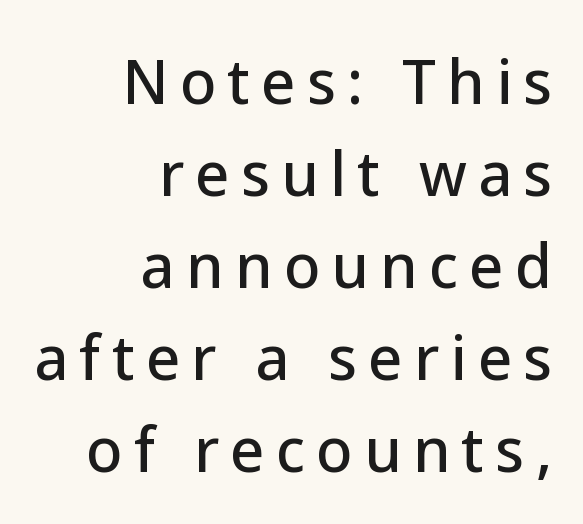
A typesetter would call this proportional, since set widths differ per character. The typography opts for an upright posture over an oblique one. Type style note: lacks serifs. Which margin do the lines hug? The right one — the left edge is uneven. Any mark beneath the type? The region is blank.
